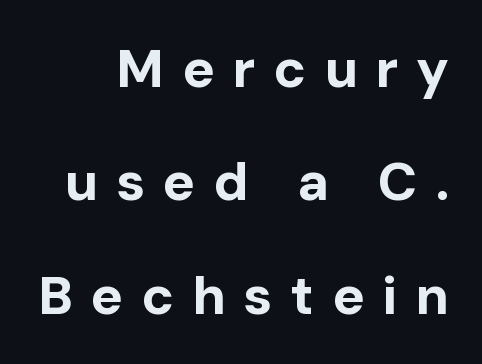
{"serif": "no", "italic": "no", "bold": "yes", "weight": "bold", "width": "normal", "stroke_contrast": "low", "x_height": "medium", "monospaced": "no", "underline": "no", "line_spacing": "loose", "line_spacing_ratio": 2.1, "letter_spacing": "wide", "letter_spacing_em": 0.33, "glyph_px": 54}
